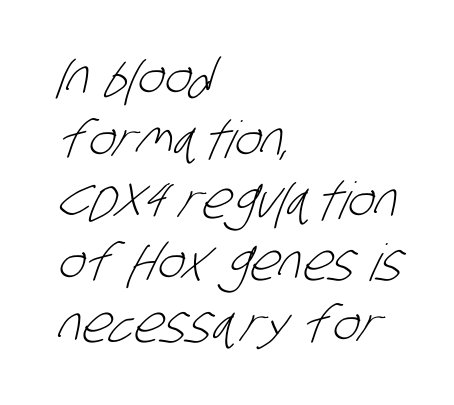
The image shows 51 px light, condensed sans-serif type; set left-aligned, line spacing 1.21x, normal letter spacing, not underlined; low stroke contrast and a large x-height.
